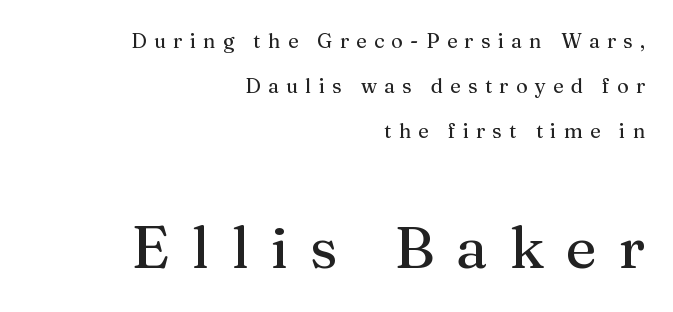
{"serif": "yes", "italic": "no", "width": "normal", "stroke_contrast": "medium", "x_height": "medium", "monospaced": "no", "underline": "no", "align": "right", "line_spacing": "loose", "line_spacing_ratio": 2.24, "letter_spacing": "wide", "letter_spacing_em": 0.37, "larger_block": "second", "size_ratio": 2.95, "glyph_px": 59}
